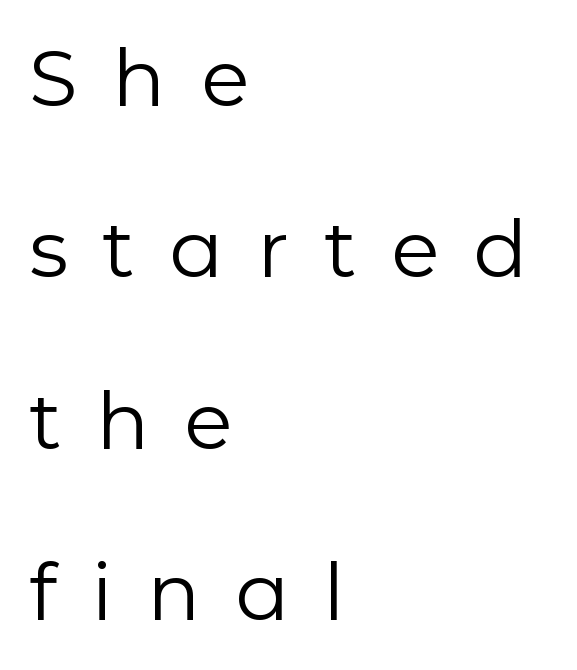
{"serif": "no", "italic": "no", "bold": "no", "weight": "regular", "width": "normal", "stroke_contrast": "low", "x_height": "medium", "monospaced": "no", "underline": "no", "align": "left", "line_spacing": "loose", "line_spacing_ratio": 2.17, "letter_spacing": "wide", "letter_spacing_em": 0.44, "glyph_px": 79}
